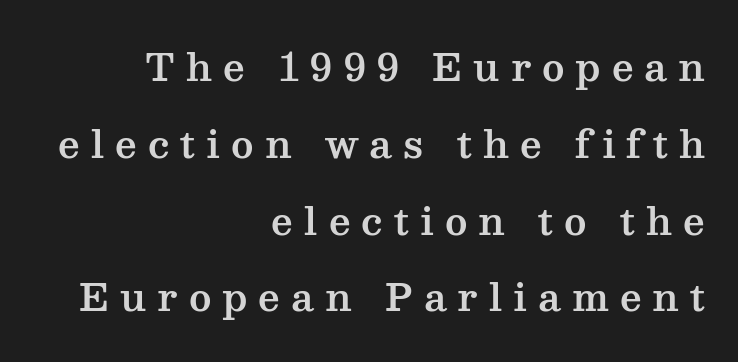
Q: Is the text italic (slanted)? A: No, it is upright.
Q: Is the typeface a serif or a sans-serif typeface? A: Serif.
Q: Is the text underlined? A: No.
Q: How is the paragraph aligned? A: Right-aligned.
Q: Is the spacing between letters normal or unusually wide? A: Unusually wide.
Q: Is the spacing between lines tight, normal or loose? A: Loose.
Q: Width (condensed, normal, or wide)? A: Wide.
Q: Stroke contrast? A: Medium.
Q: x-height? A: Medium.
Q: Monospaced? A: No.
